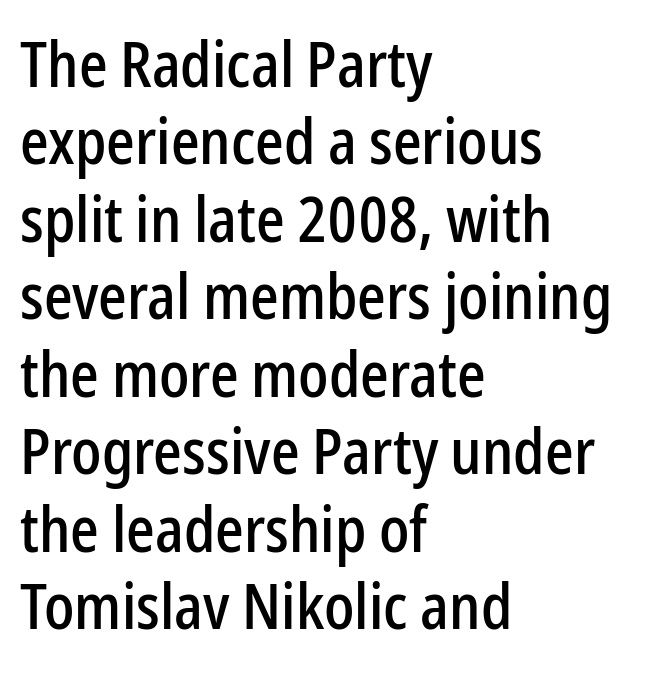
The image shows 63 px condensed sans-serif type, upright; set left-aligned, line spacing 1.23x, normal letter spacing, not underlined; low stroke contrast and a medium x-height.
